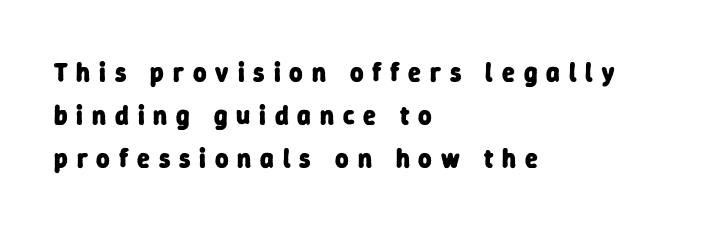
The image shows 26 px bold type; set left-aligned, normal line spacing (1.65x), unusually wide letter spacing (+0.34 em), not underlined.
